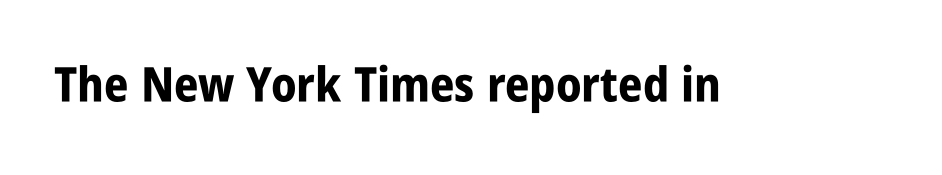
The image shows 48 px bold, condensed sans-serif type, upright; set normal letter spacing, not underlined; low stroke contrast and a large x-height.
